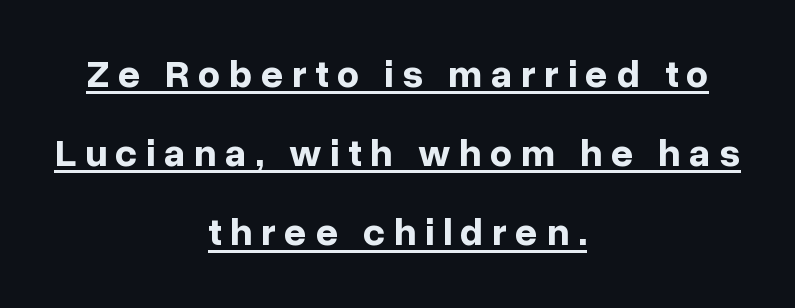
The image shows 39 px bold sans-serif type, upright; set centered, loose line spacing (2.03x), unusually wide letter spacing (+0.22 em), underlined; low stroke contrast and a medium x-height.
